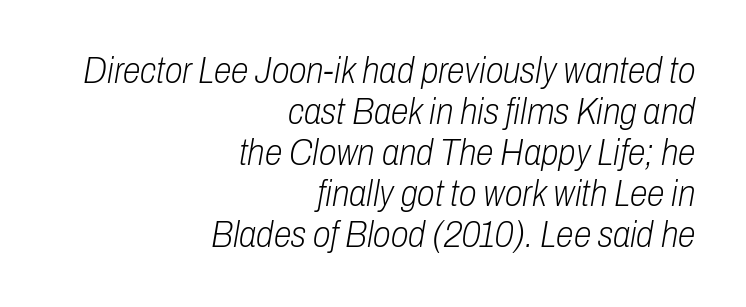
{"italic": "yes", "lean": "right", "slant_degrees": 10, "bold": "no", "weight": "light", "width": "condensed", "stroke_contrast": "low", "x_height": "medium", "monospaced": "no", "underline": "no", "align": "right", "line_spacing": "tight", "line_spacing_ratio": 1.14, "letter_spacing": "normal", "letter_spacing_em": 0.0, "glyph_px": 36}
